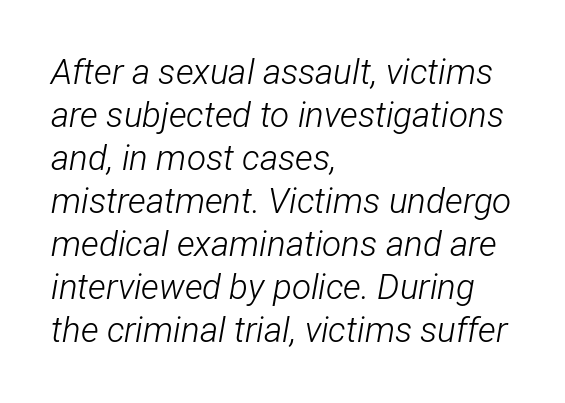
The image shows 35 px light, condensed type, italic (leaning right); set left-aligned, line spacing 1.23x, normal letter spacing, not underlined; low stroke contrast and a medium x-height.
